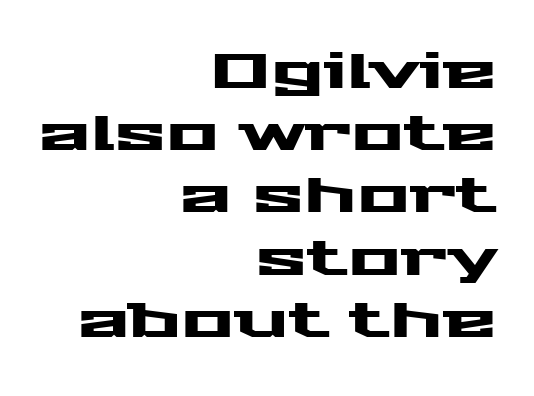
I'd call this a sans setting — the letters go barefoot. Vertical strokes here are truly vertical. Caption: standard tracking, unaltered. These lines are rendered in a variable-pitch font. Underlining? Definitely not there.
